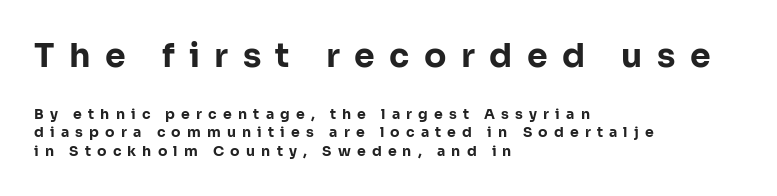
The image shows 33 px bold sans-serif type, upright; set left-aligned, normal line spacing (1.34x), unusually wide letter spacing (+0.44 em), not underlined; the first (top) block is 2.36x larger; low stroke contrast and a medium x-height.
